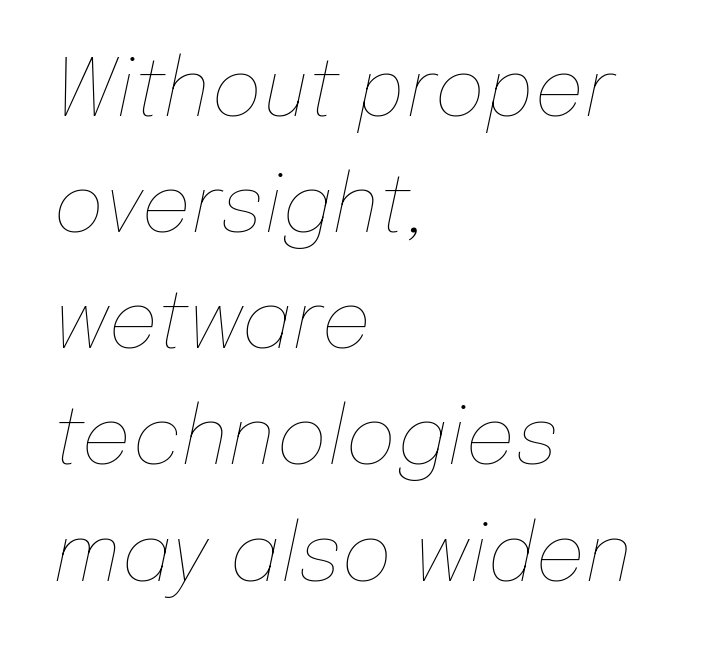
Q: Is the text bold? A: No.
Q: Is the text italic (slanted)? A: Yes, it leans right by about 12 degrees.
Q: Is the text underlined? A: No.
Q: How is the paragraph aligned? A: Left-aligned.
Q: Is the spacing between letters normal or unusually wide? A: Normal.
Q: Is the spacing between lines tight, normal or loose? A: Normal.
Q: Width (condensed, normal, or wide)? A: Normal.
Q: Stroke contrast? A: Low.
Q: x-height? A: Medium.
Q: Monospaced? A: No.
